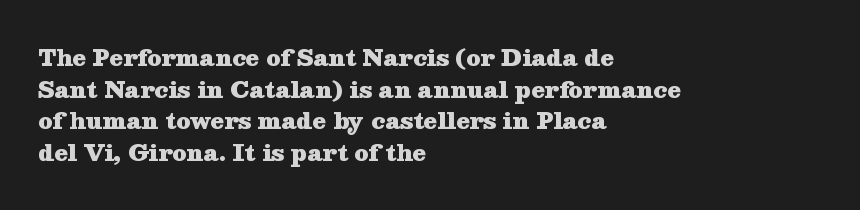
Beneath every word, the page is bare. Successive baselines arrive at the customary interval. It's the straight-up-and-down kind of type. Which margin do the lines hug? The left one — the right edge is uneven. Thick stems and heavy bowls — unmistakably bold.
